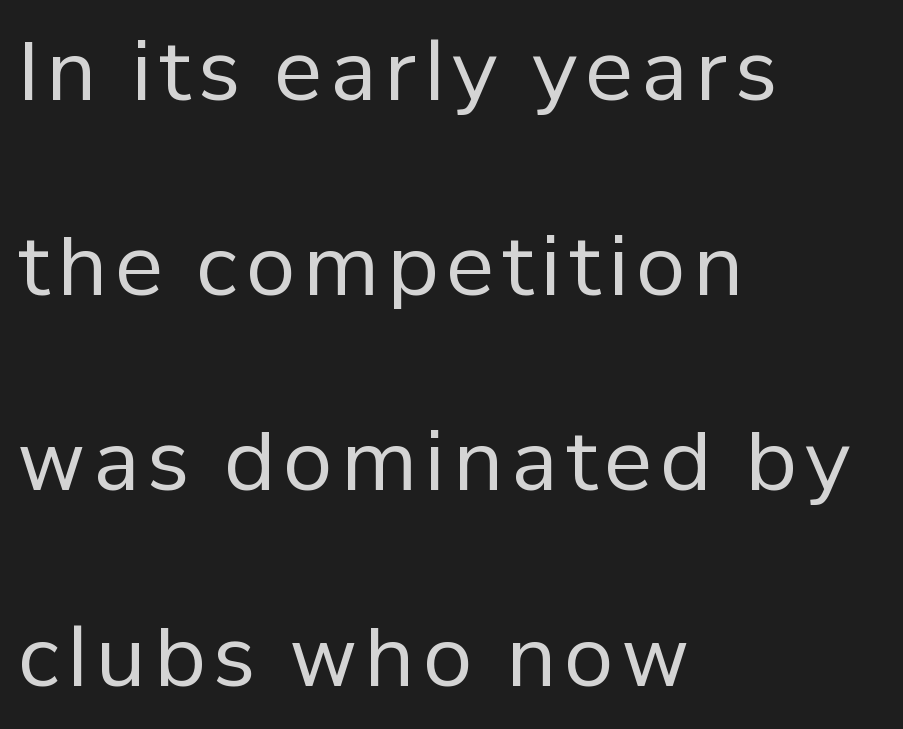
Q: Is the text bold? A: No.
Q: Is the text italic (slanted)? A: No, it is upright.
Q: Is the typeface a serif or a sans-serif typeface? A: Sans-serif.
Q: Is the text underlined? A: No.
Q: How is the paragraph aligned? A: Left-aligned.
Q: Is the spacing between lines tight, normal or loose? A: Loose.
Q: Width (condensed, normal, or wide)? A: Normal.
Q: Stroke contrast? A: Low.
Q: x-height? A: Medium.
Q: Monospaced? A: No.
